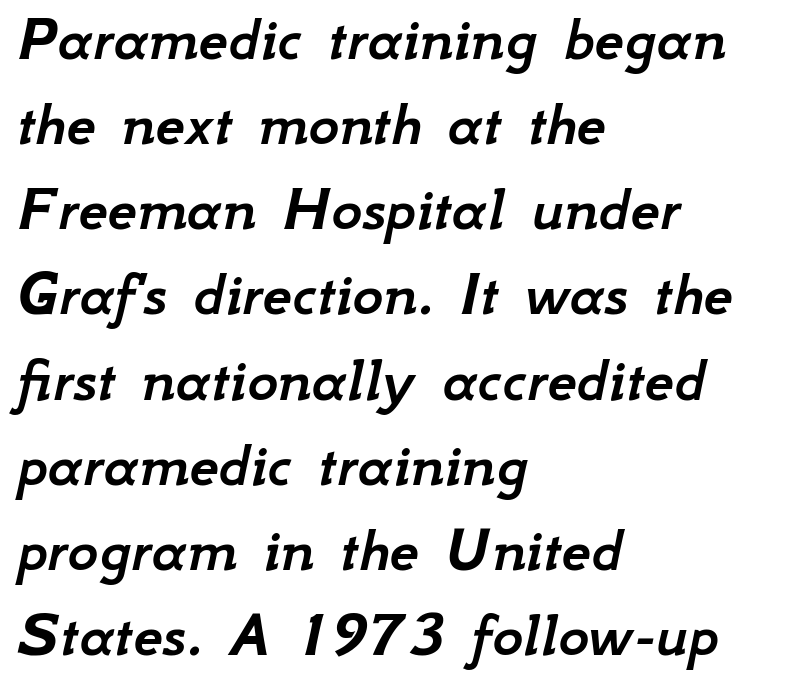
Visually the block forms a straight wall on the left and a jagged coastline on the right. Emphasis-style slanted type is in use. The passage shown is not underscored anywhere. Rows of type keep a routine distance in the vertical direction.
